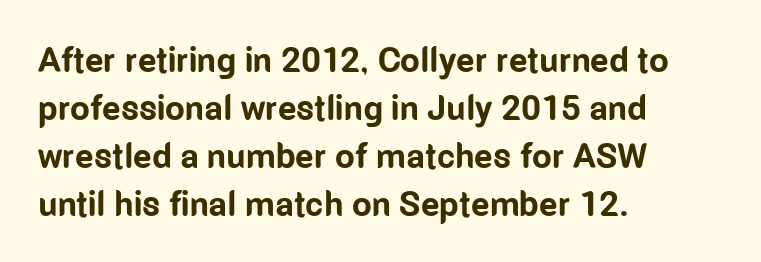
Q: Is the text bold? A: Yes.
Q: Is the text italic (slanted)? A: No, it is upright.
Q: Is the typeface a serif or a sans-serif typeface? A: Sans-serif.
Q: Is the text underlined? A: No.
Q: How is the paragraph aligned? A: Left-aligned.
Q: Is the spacing between letters normal or unusually wide? A: Normal.
Q: Is the spacing between lines tight, normal or loose? A: Normal.
Q: Width (condensed, normal, or wide)? A: Condensed.
Q: Stroke contrast? A: Low.
Q: x-height? A: Medium.
Q: Monospaced? A: No.
